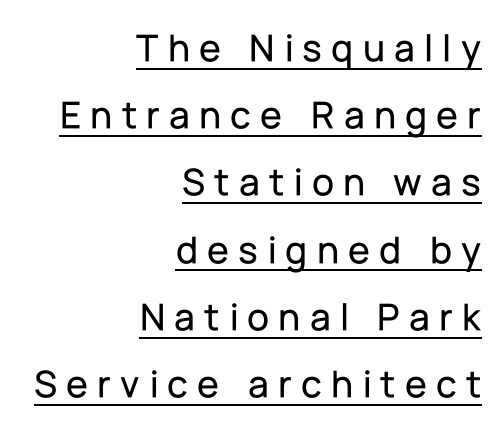
Q: Is the text italic (slanted)? A: No, it is upright.
Q: Is the typeface a serif or a sans-serif typeface? A: Sans-serif.
Q: Is the text underlined? A: Yes.
Q: How is the paragraph aligned? A: Right-aligned.
Q: Is the spacing between letters normal or unusually wide? A: Unusually wide.
Q: Is the spacing between lines tight, normal or loose? A: Normal.
Q: Width (condensed, normal, or wide)? A: Normal.
Q: Stroke contrast? A: Low.
Q: x-height? A: Medium.
Q: Monospaced? A: No.
